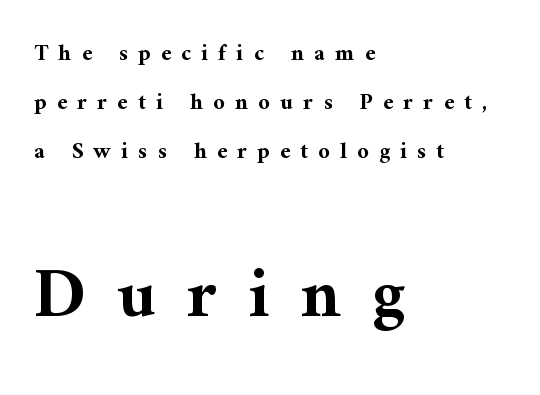
{"serif": "yes", "italic": "no", "bold": "yes", "weight": "bold", "width": "normal", "stroke_contrast": "medium", "x_height": "medium", "monospaced": "no", "underline": "no", "align": "left", "line_spacing": "loose", "line_spacing_ratio": 2.13, "letter_spacing": "wide", "letter_spacing_em": 0.44, "larger_block": "second", "size_ratio": 3.04, "glyph_px": 70}
